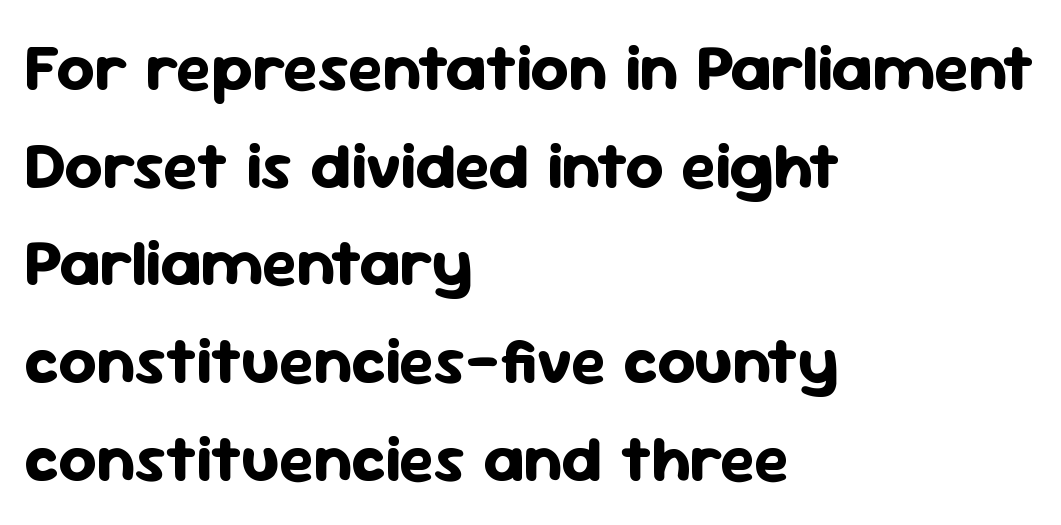
{"serif": "no", "italic": "no", "bold": "yes", "weight": "bold", "width": "normal", "stroke_contrast": "low", "x_height": "medium", "monospaced": "no", "underline": "no", "align": "left", "line_spacing": "normal", "line_spacing_ratio": 1.48, "letter_spacing": "normal", "letter_spacing_em": 0.0, "glyph_px": 66}
